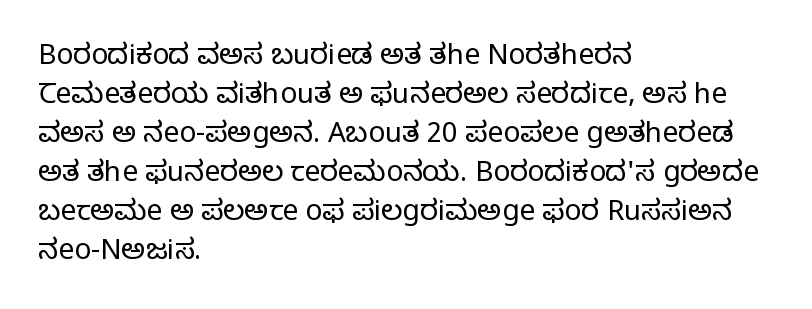
The image shows 28 px regular-weight serif type, upright; set left-aligned, normal line spacing (1.39x), normal letter spacing, not underlined; low stroke contrast and a large x-height.
